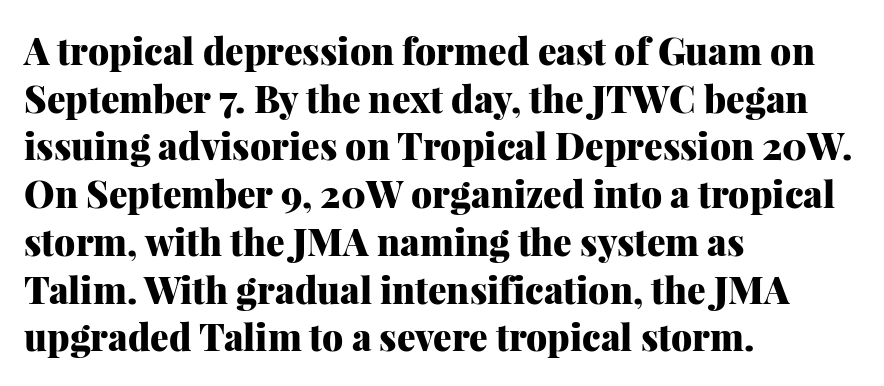
{"serif": "yes", "italic": "no", "bold": "yes", "weight": "heavy", "width": "normal", "stroke_contrast": "medium", "x_height": "medium", "monospaced": "no", "underline": "no", "align": "left", "line_spacing": "normal", "line_spacing_ratio": 1.29, "letter_spacing": "normal", "letter_spacing_em": 0.0, "glyph_px": 37}
